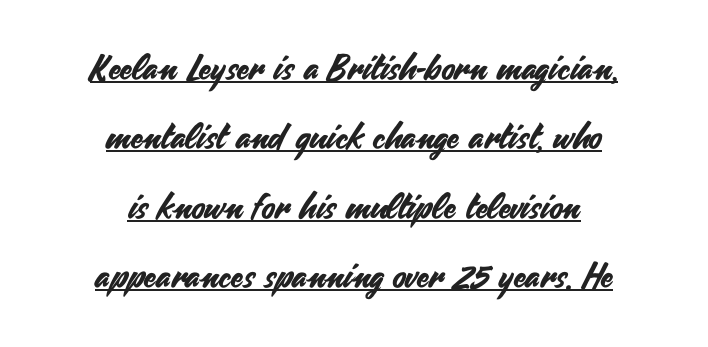
Q: Is the text italic (slanted)? A: Yes.
Q: Is the typeface a serif or a sans-serif typeface? A: Sans-serif.
Q: Is the text underlined? A: Yes.
Q: How is the paragraph aligned? A: Centered.
Q: Is the spacing between letters normal or unusually wide? A: Normal.
Q: Is the spacing between lines tight, normal or loose? A: Loose.
Q: Width (condensed, normal, or wide)? A: Normal.
Q: Stroke contrast? A: Medium.
Q: x-height? A: Small.
Q: Monospaced? A: No.
